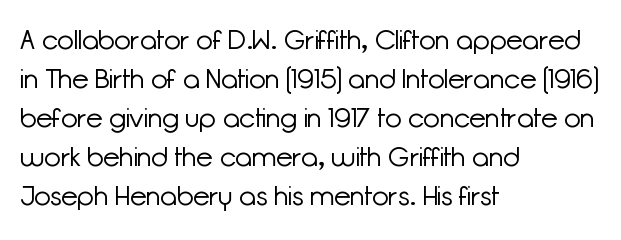
The image shows 27 px text type, upright; set left-aligned, normal line spacing (1.44x), normal letter spacing, not underlined.
